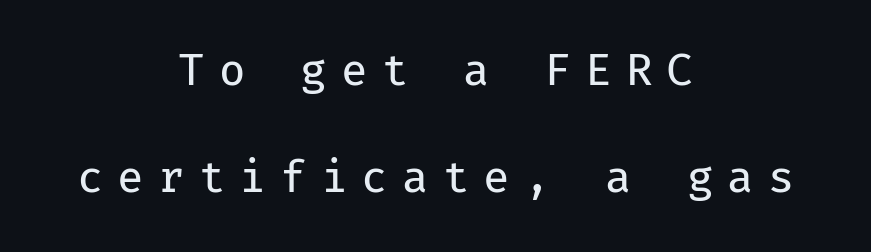
Nope, no serifs anywhere on these letters. These glyphs show unthickened strokes, regular width or finer. If you folded the block vertically in half, each line would mirror itself in length. Note the uniform advance width — an 'i' takes as much space as an 'm'. The lettering stays uniformly vertical, giving the passage a roman look. Spacing between characters has been opened up far beyond the box default.
